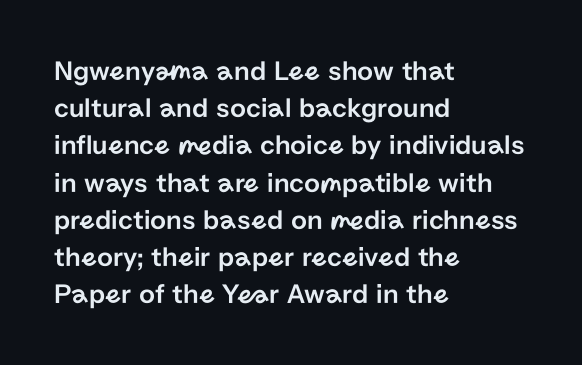
Letterform terminals end flat and unadorned throughout the passage. Upright lettering throughout. A typesetter would call this proportional, since set widths differ per character. Letter spacing: default. The block of text has a typical density, with ordinary space between rows.
